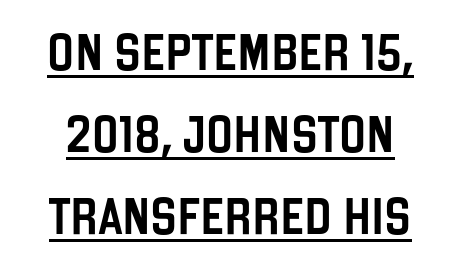
The characters display no serif detailing; their extremities are plain. Think of a printed novel: that variable character pitch is what you see here. Inter-character spacing is left at the font's built-in metrics. The sample's only ornament is a line tracing under the words. Compared with typical paragraphs, the rows here are farther apart. The type sits square on the baseline with zero lean.
